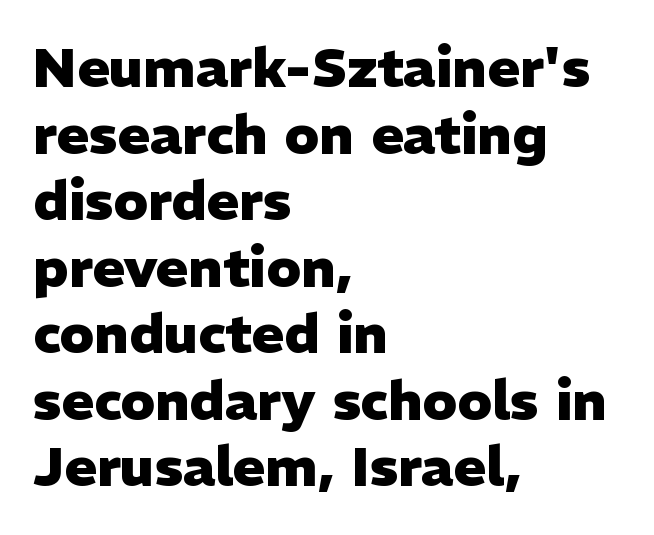
{"serif": "no", "italic": "no", "bold": "yes", "weight": "heavy", "width": "normal", "stroke_contrast": "low", "x_height": "medium", "monospaced": "no", "underline": "no", "align": "left", "line_spacing_ratio": 1.21, "letter_spacing": "normal", "letter_spacing_em": 0.0, "glyph_px": 55}
